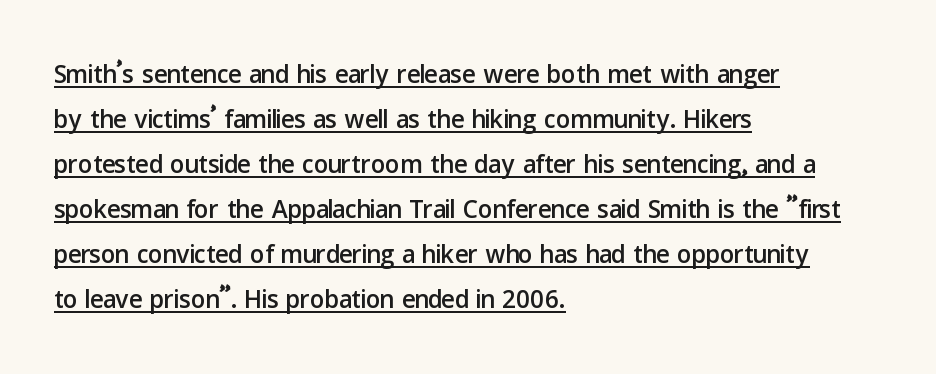
The image shows 36 px sans-serif type, upright; set left-aligned, normal line spacing (1.25x), normal letter spacing, underlined; low stroke contrast and a medium x-height.
